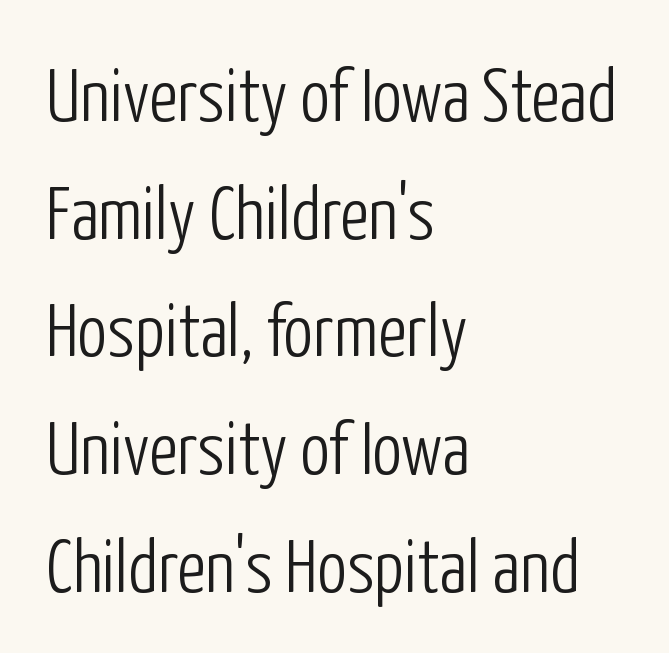
Q: Is the text bold? A: No.
Q: Is the text italic (slanted)? A: No, it is upright.
Q: Is the typeface a serif or a sans-serif typeface? A: Sans-serif.
Q: Is the text underlined? A: No.
Q: How is the paragraph aligned? A: Left-aligned.
Q: Is the spacing between letters normal or unusually wide? A: Normal.
Q: Is the spacing between lines tight, normal or loose? A: Normal.
Q: Width (condensed, normal, or wide)? A: Condensed.
Q: Stroke contrast? A: Low.
Q: x-height? A: Medium.
Q: Monospaced? A: No.
